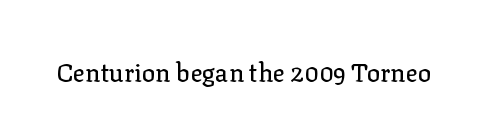
{"italic": "no", "underline": "no", "letter_spacing": "normal", "letter_spacing_em": 0.0, "glyph_px": 25}
